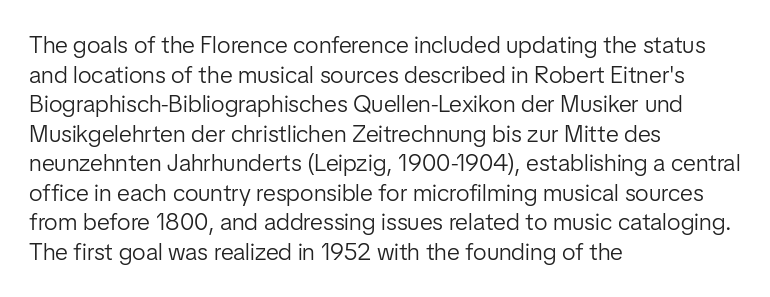
{"italic": "no", "bold": "no", "underline": "no", "align": "left", "line_spacing_ratio": 1.23, "letter_spacing": "normal", "letter_spacing_em": 0.0, "glyph_px": 24}
